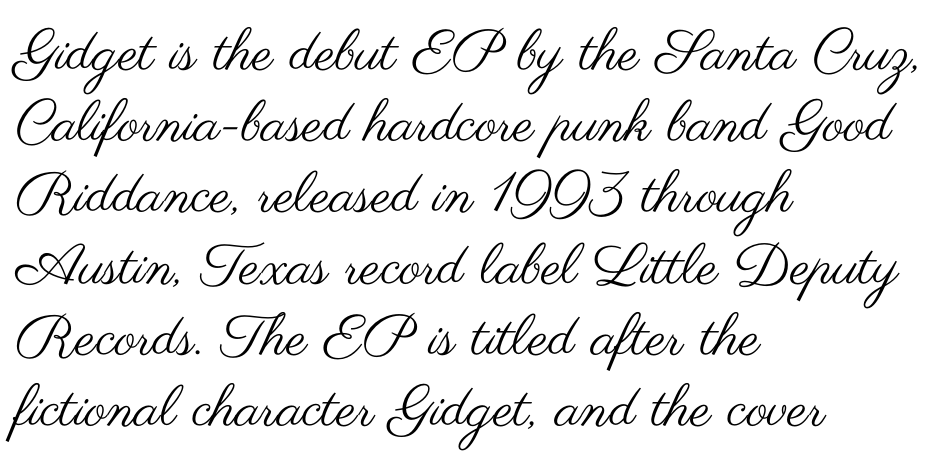
{"serif": "no", "bold": "no", "weight": "regular", "width": "wide", "stroke_contrast": "medium", "x_height": "small", "monospaced": "no", "underline": "no", "align": "left", "line_spacing": "normal", "line_spacing_ratio": 1.25, "letter_spacing": "normal", "letter_spacing_em": 0.0, "glyph_px": 57}
